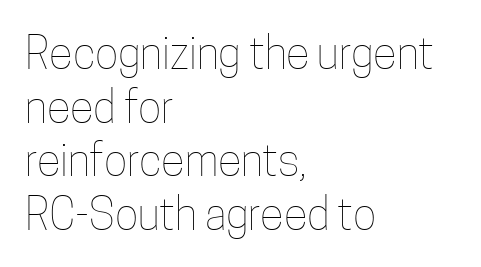
The typography opts for an upright posture over an oblique one. The passage shown is typed in a proportional face where columns would drift. A classic flush-left, rag-right setting is used for this passage. The letters look calm and open, with moderate or lighter stems. Anything drawn beneath the words? Only blank space. The letters sit at their default tracking, neither squeezed nor spread.
